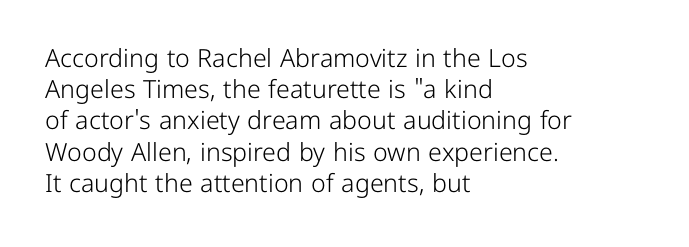
Spacing between characters is what you'd get straight out of the box. Ordinary non-slanted type is in use. The compositor pushed each line to the left boundary. Rows of type keep a routine distance in the vertical direction.
